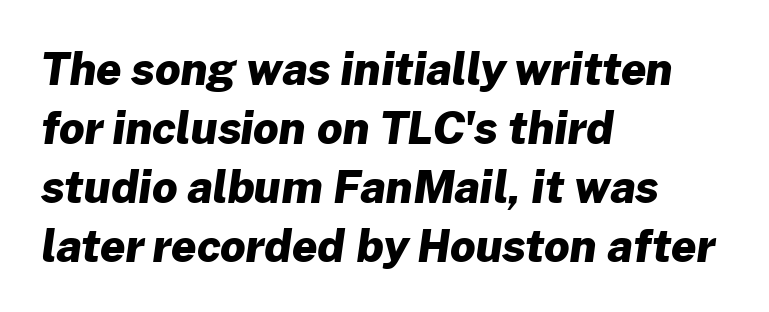
Compared with a centered layout, this one pins lines to the left instead. Compared with typical body copy, the letter spacing here is the same. Pretty heavy lettering here — definitely bold. You could not count columns in this text — the font is proportionally spaced.
